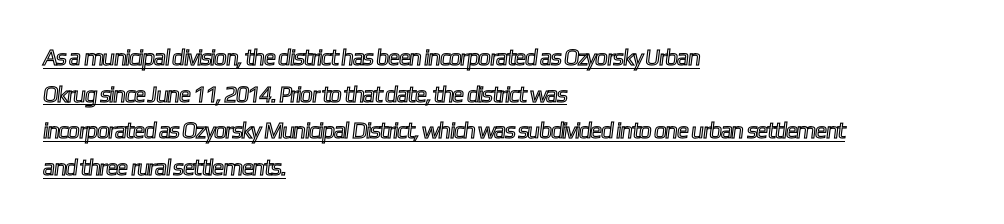
{"underline": "yes", "align": "left", "line_spacing": "normal", "line_spacing_ratio": 1.59, "letter_spacing": "normal", "letter_spacing_em": 0.0, "glyph_px": 23}
